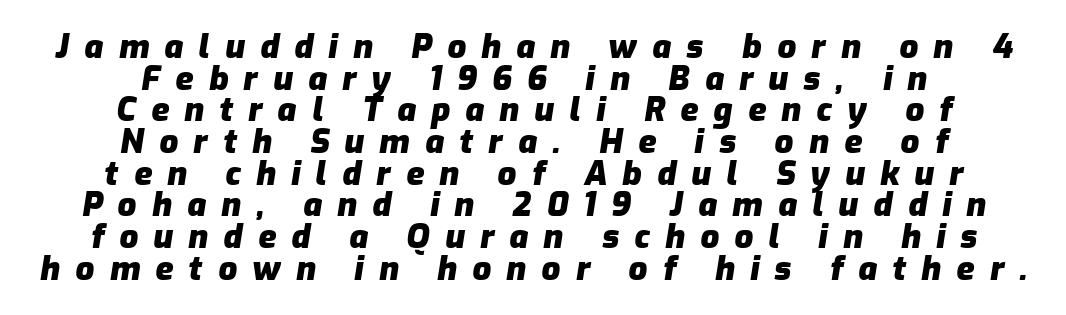
Q: Is the text bold? A: Yes.
Q: Is the text italic (slanted)? A: Yes, it leans right by about 9 degrees.
Q: Is the text underlined? A: No.
Q: How is the paragraph aligned? A: Centered.
Q: Is the spacing between letters normal or unusually wide? A: Unusually wide.
Q: Is the spacing between lines tight, normal or loose? A: Tight.
Q: Width (condensed, normal, or wide)? A: Normal.
Q: Stroke contrast? A: Low.
Q: x-height? A: Medium.
Q: Monospaced? A: No.
